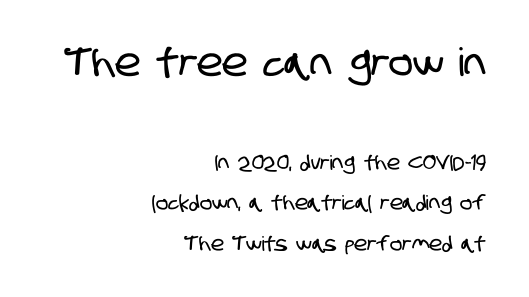
The image shows 39 px condensed sans-serif type; set right-aligned, loose line spacing (2.02x), normal letter spacing, not underlined; the first (top) block is 1.95x larger; low stroke contrast and a large x-height.
